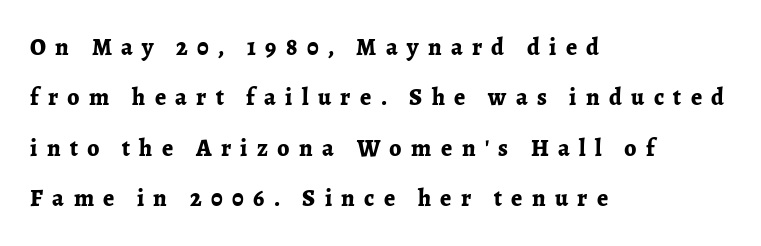
The image shows 24 px bold type, upright; set left-aligned, loose line spacing (2.1x), unusually wide letter spacing (+0.39 em), not underlined.
